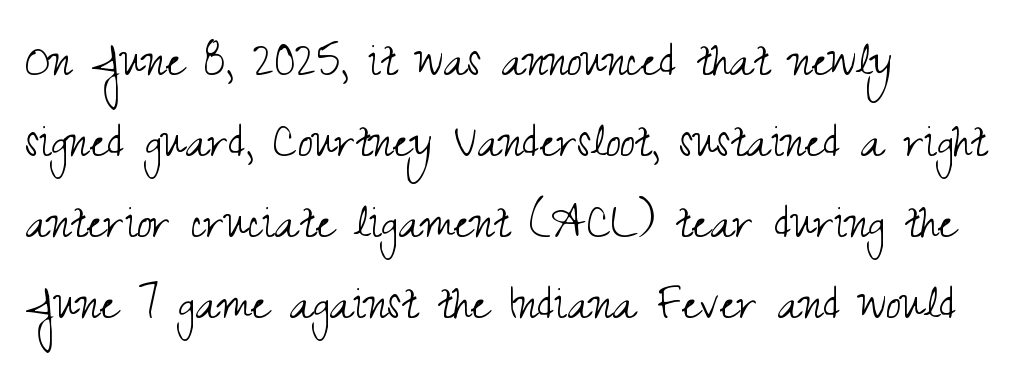
{"serif": "no", "italic": "no", "bold": "no", "weight": "light", "width": "condensed", "stroke_contrast": "medium", "x_height": "small", "monospaced": "no", "underline": "no", "align": "left", "line_spacing": "normal", "line_spacing_ratio": 1.5, "letter_spacing": "normal", "letter_spacing_em": 0.0, "glyph_px": 54}
